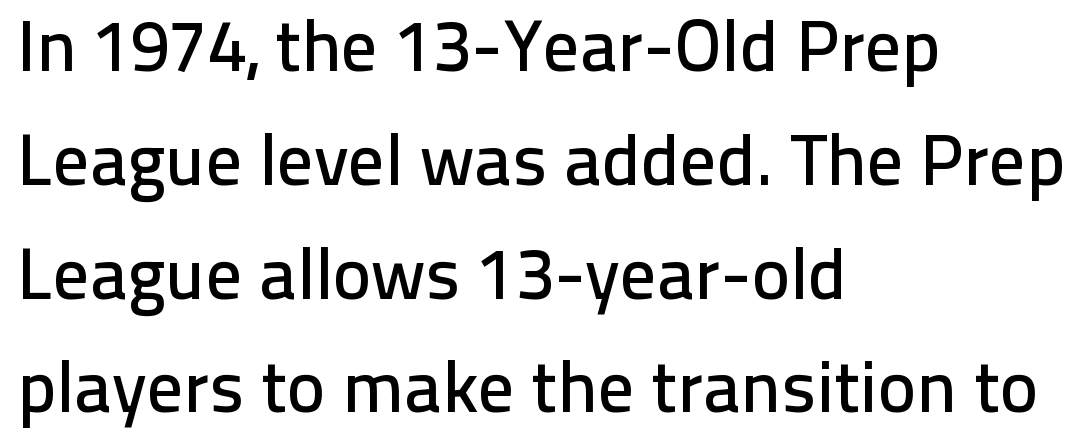
Tall strokes in this sample are plumb rather than angled. Think of a printed novel: that variable character pitch is what you see here. Nobody drew a line under any word here. Each letter's strokes conclude bluntly, with no projecting serifs. Notice how descenders clear the ascenders below comfortably — that's standard leading. Does the copy run flush right? No — it runs flush left.
